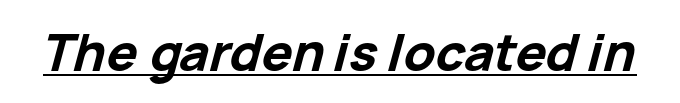
Q: Is the text bold? A: Yes.
Q: Is the text italic (slanted)? A: Yes, it leans right by about 15 degrees.
Q: Is the text underlined? A: Yes.
Q: Is the spacing between letters normal or unusually wide? A: Normal.
Q: Width (condensed, normal, or wide)? A: Normal.
Q: Stroke contrast? A: Low.
Q: x-height? A: Medium.
Q: Monospaced? A: No.
